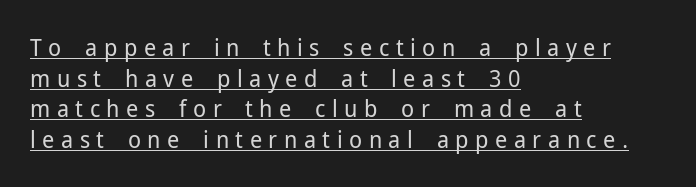
This reads as an unemphasized weight, regular at the heaviest. The axis of the letterforms is exactly vertical. The passage is arranged the way most books set body copy — flush left. Emphasis is given by a line drawn under the lettering. You could only call the tracking loose — the letters float apart.
